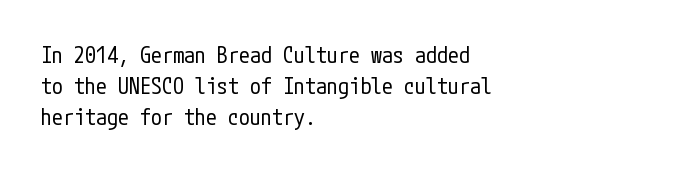
Q: Is the text bold? A: No.
Q: Is the text italic (slanted)? A: No, it is upright.
Q: Is the text underlined? A: No.
Q: How is the paragraph aligned? A: Left-aligned.
Q: Is the spacing between letters normal or unusually wide? A: Normal.
Q: Is the spacing between lines tight, normal or loose? A: Normal.
